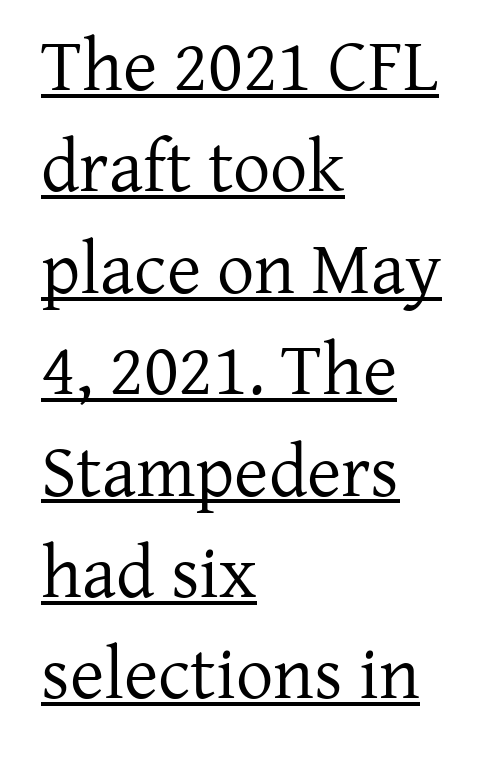
This sample uses a serif face. This is not heavy type; no bold has been used. In CSS terms this would be text-align: left. The line texture is even and compact thanks to regular tracking. The letters stand upright; this is a roman face.
